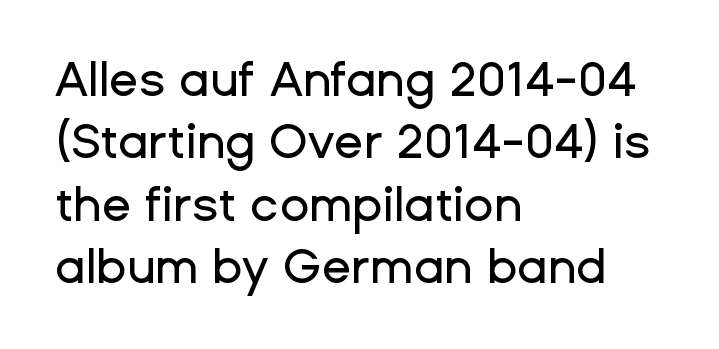
{"serif": "no", "italic": "no", "width": "normal", "stroke_contrast": "low", "x_height": "medium", "monospaced": "no", "underline": "no", "align": "left", "line_spacing": "normal", "line_spacing_ratio": 1.3, "letter_spacing": "normal", "letter_spacing_em": 0.0, "glyph_px": 48}
